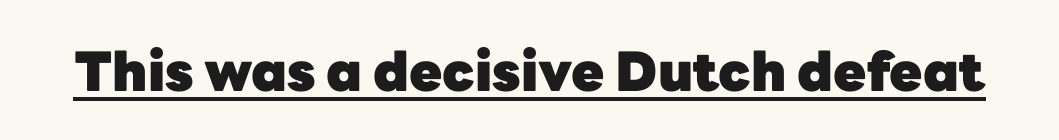
The passage shown is underscored from start to finish. The typesetting leans heavy: a genuine bold. Honestly, the letter spacing is just normal — you wouldn't notice it. Is there any slant? The stems are plumb.
